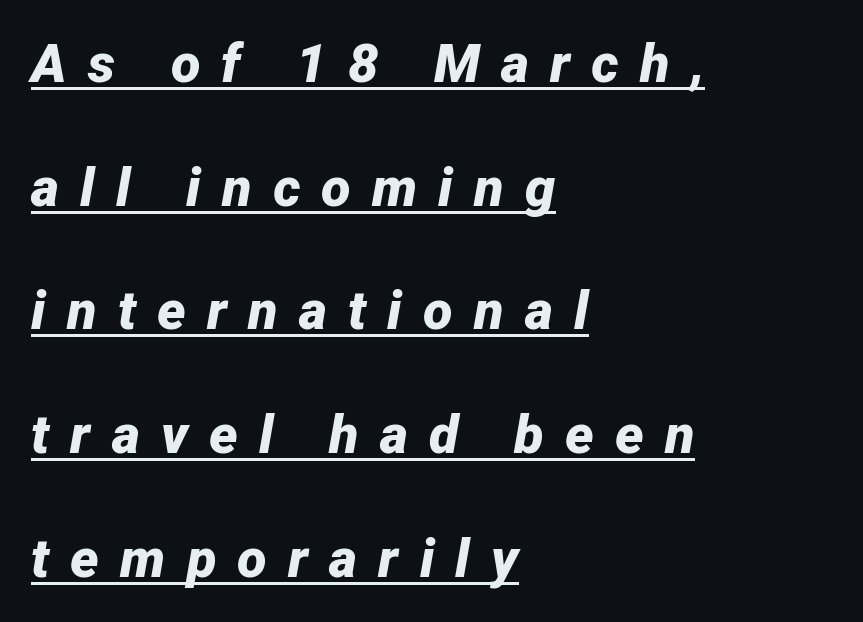
The image shows 54 px bold type, italic (leaning right); set left-aligned, loose line spacing (2.29x), unusually wide letter spacing (+0.39 em), underlined; low stroke contrast and a medium x-height.
